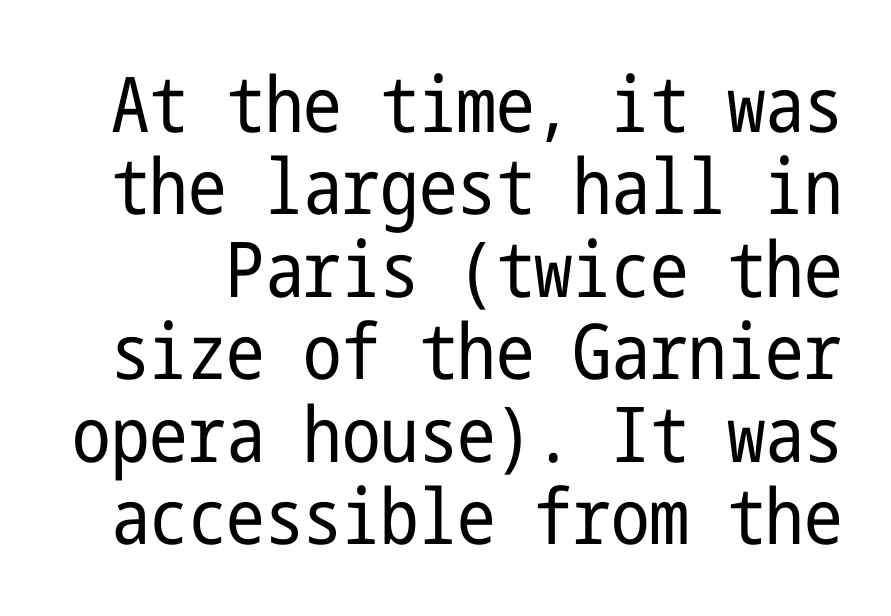
The image shows 77 px regular-weight, condensed sans-serif type, upright; set tight line spacing (1.07x), normal letter spacing, not underlined; low stroke contrast and a medium x-height.
